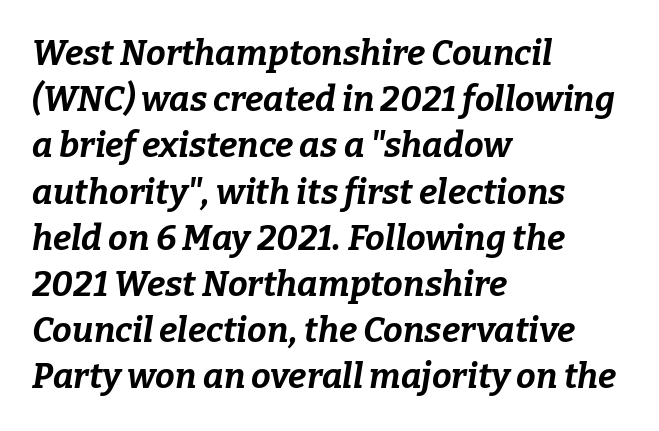
{"italic": "yes", "lean": "right", "slant_degrees": 9, "bold": "yes", "weight": "bold", "width": "normal", "stroke_contrast": "low", "x_height": "medium", "monospaced": "no", "underline": "no", "align": "left", "line_spacing": "normal", "line_spacing_ratio": 1.32, "letter_spacing": "normal", "letter_spacing_em": 0.0, "glyph_px": 35}
